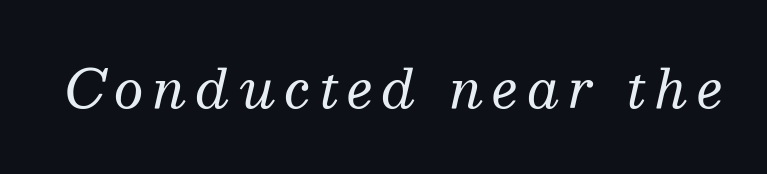
{"serif": "yes", "italic": "yes", "lean": "right", "slant_degrees": 13, "bold": "no", "weight": "regular", "width": "normal", "stroke_contrast": "medium", "x_height": "medium", "monospaced": "no", "underline": "no", "glyph_px": 52}
